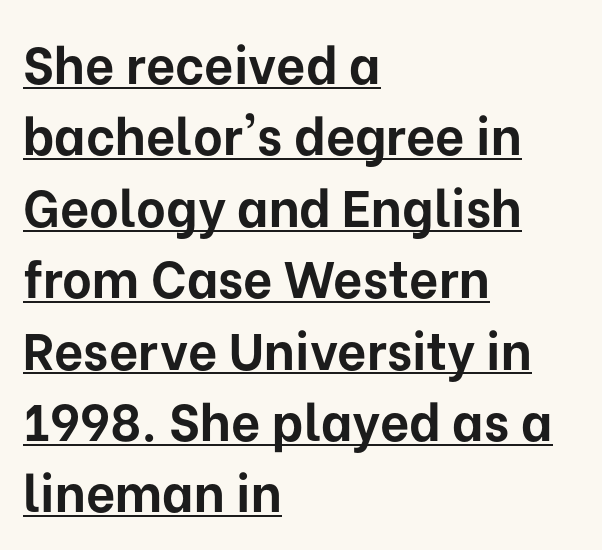
{"serif": "no", "italic": "no", "bold": "yes", "weight": "bold", "width": "normal", "stroke_contrast": "low", "x_height": "medium", "monospaced": "no", "underline": "yes", "align": "left", "line_spacing": "normal", "line_spacing_ratio": 1.4, "letter_spacing": "normal", "letter_spacing_em": 0.0, "glyph_px": 51}
